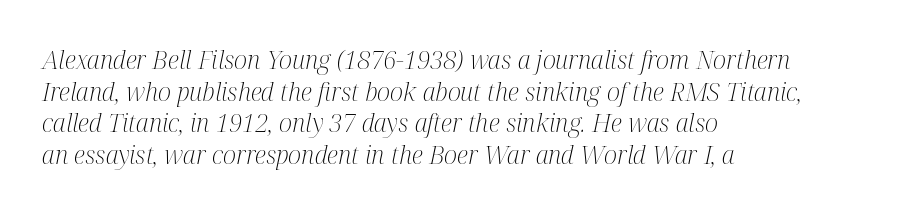
Does extra space separate the letters? No, they use regular spacing. Does the lettering tilt? It does — this is italic. Is the type heavy? It reads as light-to-regular instead. The space directly below the letters is spotless.
